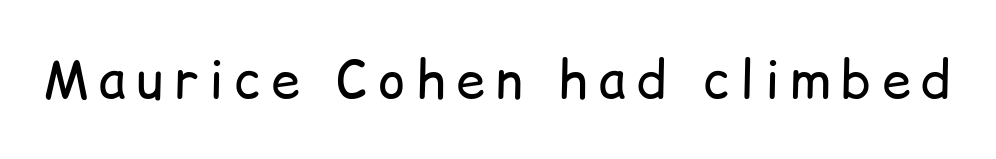
Q: Is the text bold? A: No.
Q: Is the text italic (slanted)? A: No, it is upright.
Q: Is the typeface a serif or a sans-serif typeface? A: Sans-serif.
Q: Is the text underlined? A: No.
Q: Is the spacing between letters normal or unusually wide? A: Unusually wide.
Q: Width (condensed, normal, or wide)? A: Normal.
Q: Stroke contrast? A: Low.
Q: x-height? A: Medium.
Q: Monospaced? A: No.
